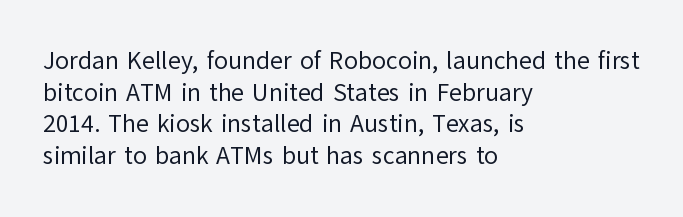
{"italic": "no", "bold": "no", "underline": "no", "align": "left", "line_spacing": "normal", "line_spacing_ratio": 1.27, "letter_spacing": "normal", "letter_spacing_em": 0.0, "glyph_px": 25}
